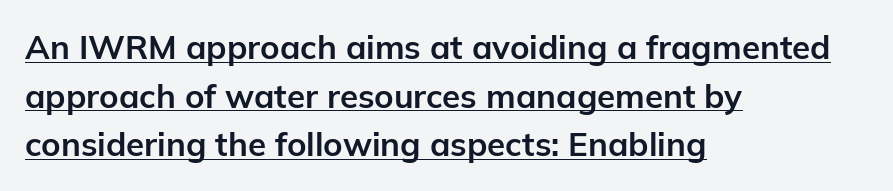
The image shows 33 px bold sans-serif type, upright; set left-aligned, normal line spacing (1.47x), normal letter spacing, underlined; low stroke contrast and a medium x-height.
